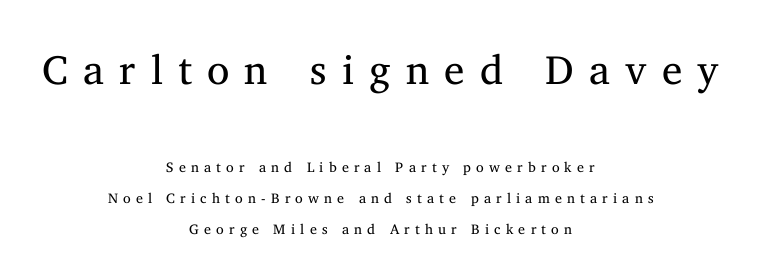
{"serif": "yes", "italic": "no", "bold": "no", "weight": "regular", "width": "normal", "stroke_contrast": "medium", "x_height": "medium", "monospaced": "no", "underline": "no", "align": "center", "line_spacing": "loose", "line_spacing_ratio": 2.21, "letter_spacing": "wide", "letter_spacing_em": 0.37, "larger_block": "first", "size_ratio": 2.93, "glyph_px": 41}
